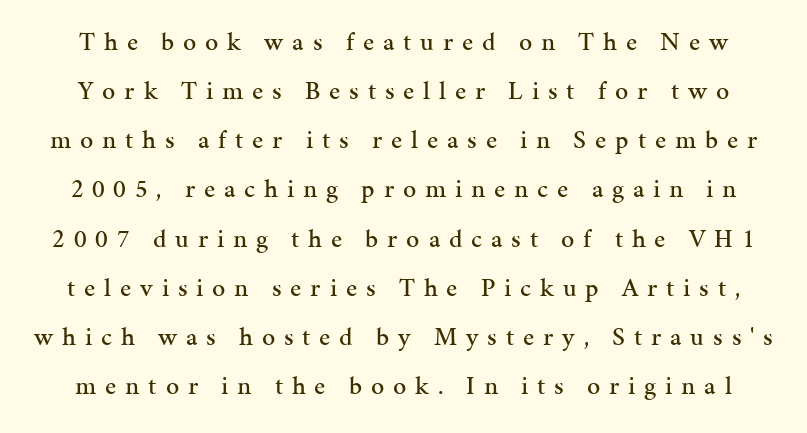
Q: Is the text italic (slanted)? A: No, it is upright.
Q: Is the text underlined? A: No.
Q: Is the spacing between letters normal or unusually wide? A: Unusually wide.
